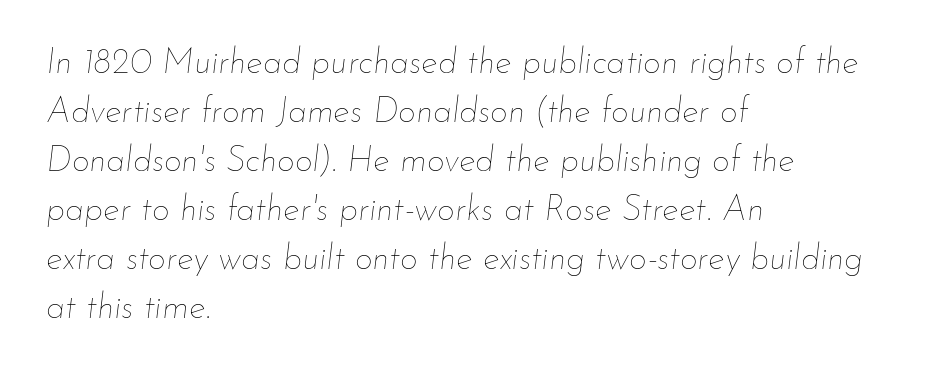
{"italic": "yes", "lean": "right", "slant_degrees": 7, "bold": "no", "weight": "thin", "width": "normal", "stroke_contrast": "low", "x_height": "small", "monospaced": "no", "underline": "no", "align": "left", "line_spacing": "normal", "line_spacing_ratio": 1.4, "letter_spacing": "normal", "letter_spacing_em": 0.0, "glyph_px": 35}
